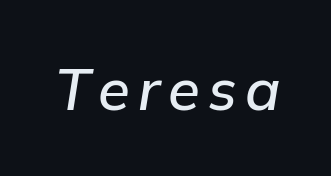
Q: Is the text italic (slanted)? A: Yes, it leans right by about 9 degrees.
Q: Is the text underlined? A: No.
Q: Width (condensed, normal, or wide)? A: Normal.
Q: Stroke contrast? A: Low.
Q: x-height? A: Medium.
Q: Monospaced? A: No.
